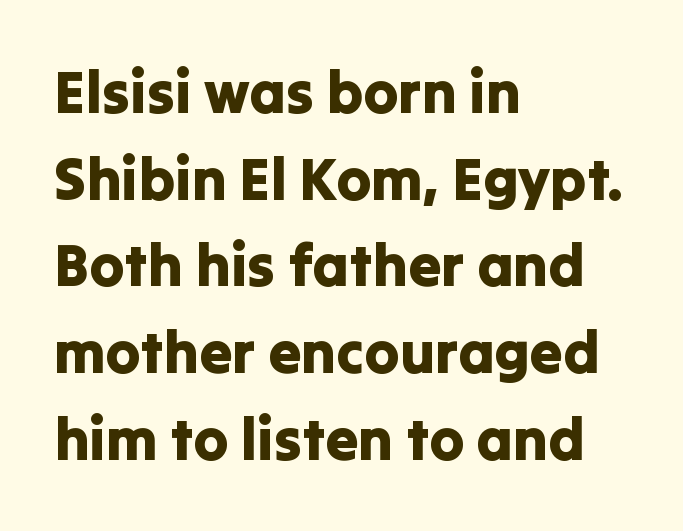
{"serif": "no", "italic": "no", "width": "normal", "stroke_contrast": "low", "x_height": "medium", "monospaced": "no", "underline": "no", "align": "left", "line_spacing": "normal", "line_spacing_ratio": 1.47, "letter_spacing": "normal", "letter_spacing_em": 0.0, "glyph_px": 59}
